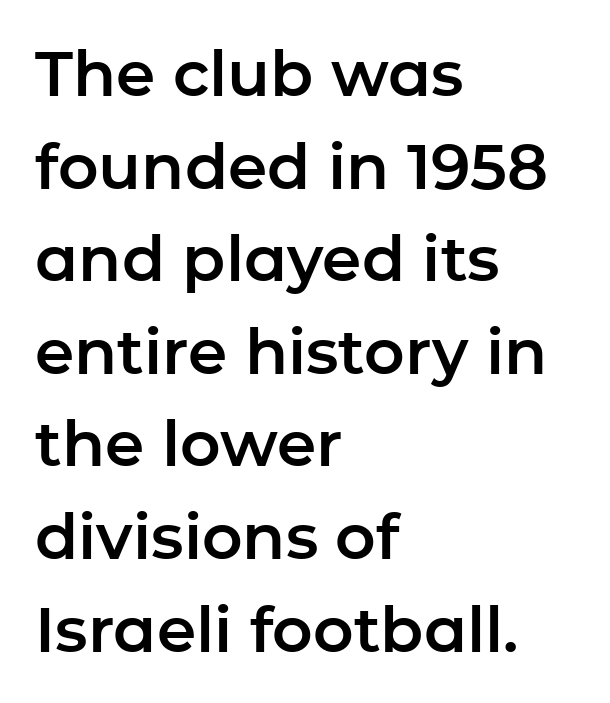
{"serif": "no", "italic": "no", "width": "normal", "stroke_contrast": "low", "x_height": "medium", "monospaced": "no", "underline": "no", "align": "left", "line_spacing": "normal", "line_spacing_ratio": 1.47, "letter_spacing": "normal", "letter_spacing_em": 0.0, "glyph_px": 63}
